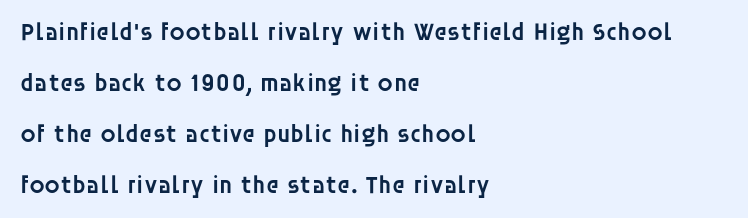
{"italic": "no", "bold": "semi", "underline": "no", "align": "left", "line_spacing": "loose", "line_spacing_ratio": 2.04, "letter_spacing": "normal", "letter_spacing_em": 0.0, "glyph_px": 25}
